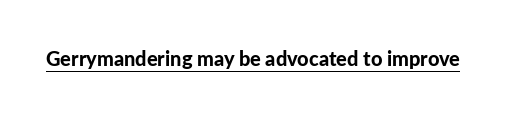
Weight: bold. Is the letter spacing exaggerated? No — it looks like the ordinary default. In designer terms, the underline attribute is active on this setting. A roman cut, with each character standing at attention.
